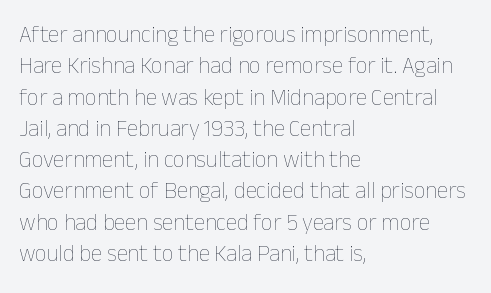
The image shows 23 px text type, upright; set left-aligned, normal line spacing (1.36x), normal letter spacing, not underlined.
